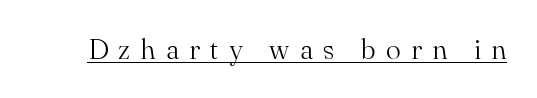
The image shows 28 px light serif type, upright; set unusually wide letter spacing (+0.37 em), underlined; medium stroke contrast and a small x-height.
